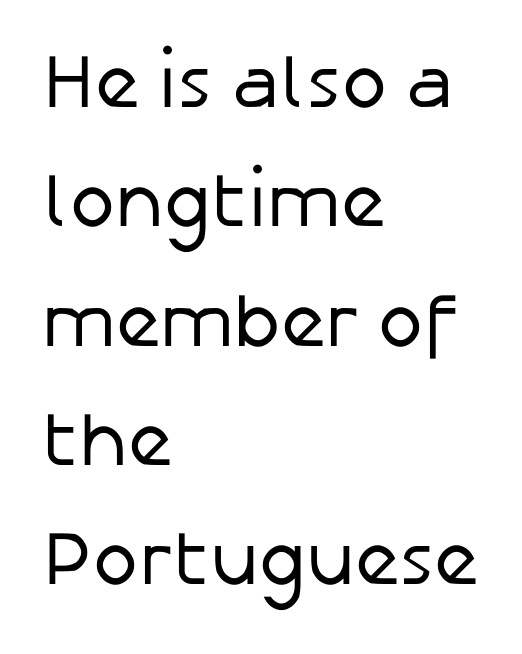
Q: Is the text bold? A: No.
Q: Is the text italic (slanted)? A: No, it is upright.
Q: Is the typeface a serif or a sans-serif typeface? A: Sans-serif.
Q: Is the text underlined? A: No.
Q: How is the paragraph aligned? A: Left-aligned.
Q: Is the spacing between letters normal or unusually wide? A: Normal.
Q: Is the spacing between lines tight, normal or loose? A: Normal.
Q: Width (condensed, normal, or wide)? A: Normal.
Q: Stroke contrast? A: Low.
Q: x-height? A: Medium.
Q: Monospaced? A: No.
